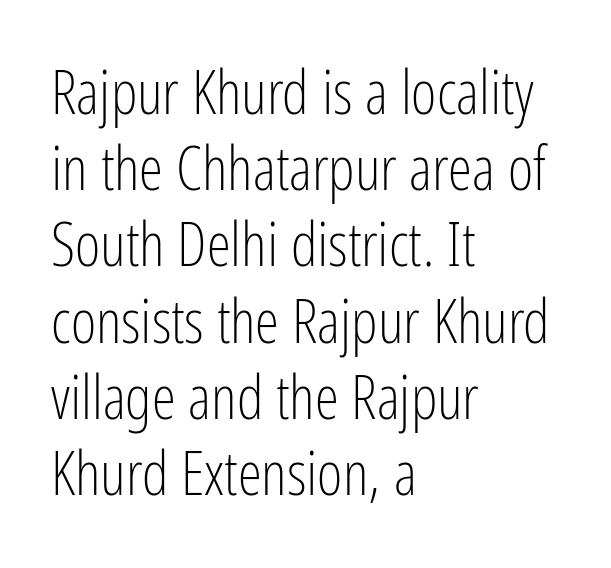
Unbolded letterforms with no extra heft. Examine the stroke ends and you'll find no serifs. Regarding leading, the lines here are spaced in the standard way. Check under the words: just untouched page. It's the straight-up-and-down kind of type. The letters advance in unequal steps, a hallmark of proportional type.
